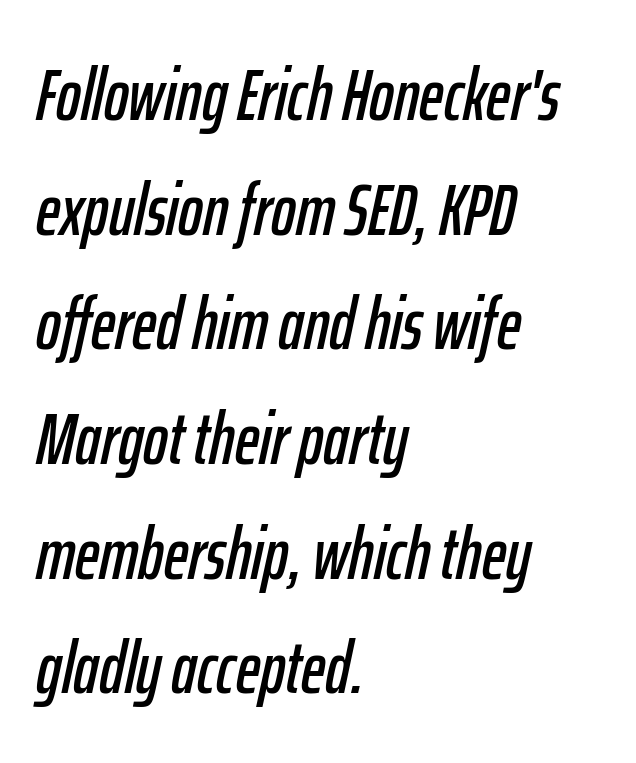
The image shows 74 px condensed type, italic (leaning right); set left-aligned, normal line spacing (1.55x), normal letter spacing, not underlined; low stroke contrast and a medium x-height.
